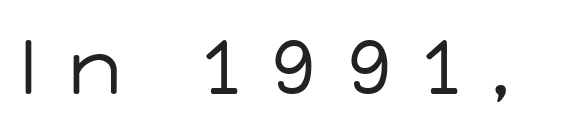
{"serif": "no", "italic": "no", "bold": "no", "weight": "regular", "width": "normal", "stroke_contrast": "low", "x_height": "medium", "monospaced": "no", "underline": "no", "letter_spacing": "wide", "letter_spacing_em": 0.42, "glyph_px": 77}
